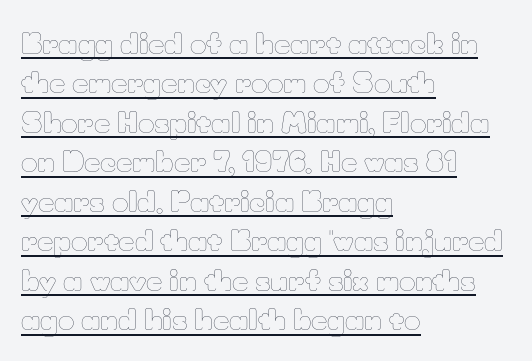
Which margin do the lines hug? The left one — the right edge is uneven. These lines sit exactly where default settings would place them. Unlike italic type, these characters show no tilt at all. Observe the ordinary spacing: letters are neighbours, not strangers. No chunkiness to these letters — they're not bold. Somebody hit Ctrl+U on this one — the words are underlined.
